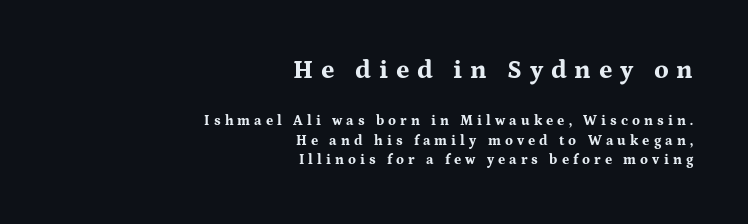
Interline gaps are of average width in this sample. The space beneath each line is pristine and unruled. Notice how the passage keeps a crisp vertical edge on the right only. Type size steps down from the first block to the second.
